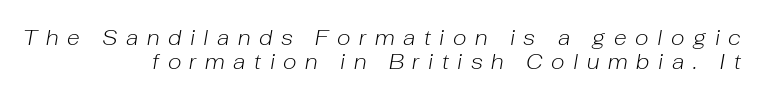
There is plenty of visible air inserted between adjacent glyphs. Would a proofreader flag this as italicized? Yes. Horizontally, the lines are justified to the trailing edge only. A typesetter would call this leading minimal, almost set solid. A bare baseline throughout the passage.
